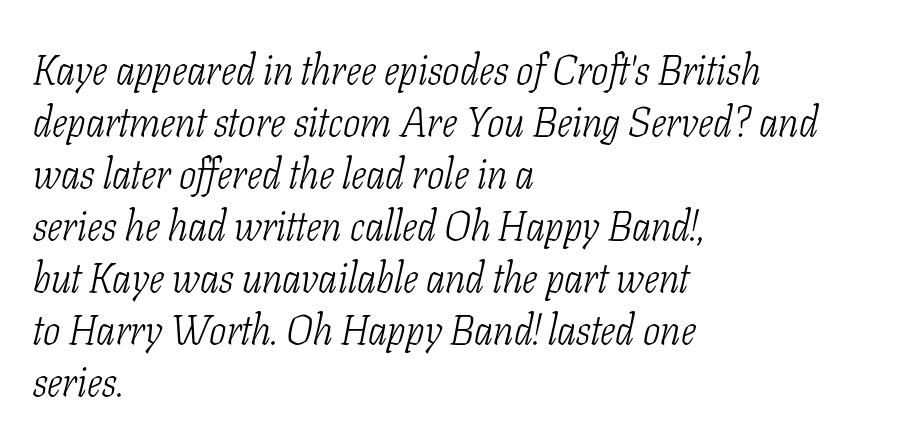
Would a proofreader flag this as italicized? Yes. Typographically, this falls in the serif category. A clean baseline with only descenders dipping below it. A normal amount of white space separates one row of letters from the next. Visually the block forms a straight wall on the left and a jagged coastline on the right.
